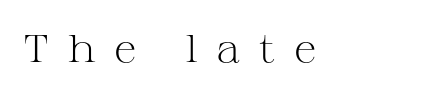
Q: Is the text bold? A: No.
Q: Is the text italic (slanted)? A: No, it is upright.
Q: Is the typeface a serif or a sans-serif typeface? A: Serif.
Q: Is the text underlined? A: No.
Q: Is the spacing between letters normal or unusually wide? A: Unusually wide.
Q: Width (condensed, normal, or wide)? A: Wide.
Q: Stroke contrast? A: Medium.
Q: x-height? A: Medium.
Q: Monospaced? A: No.
